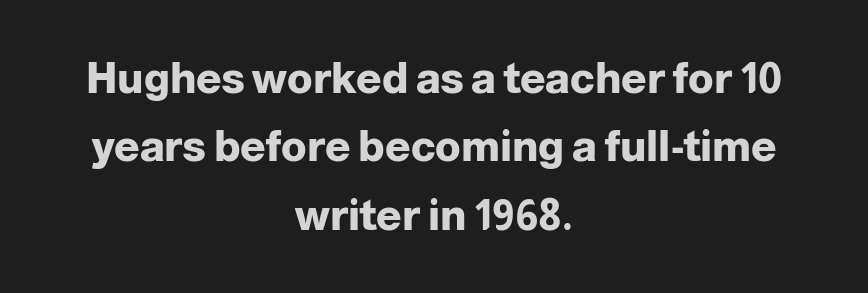
The image shows 42 px heavy sans-serif type, upright; set centered, normal line spacing (1.63x), normal letter spacing, not underlined; low stroke contrast and a medium x-height.
